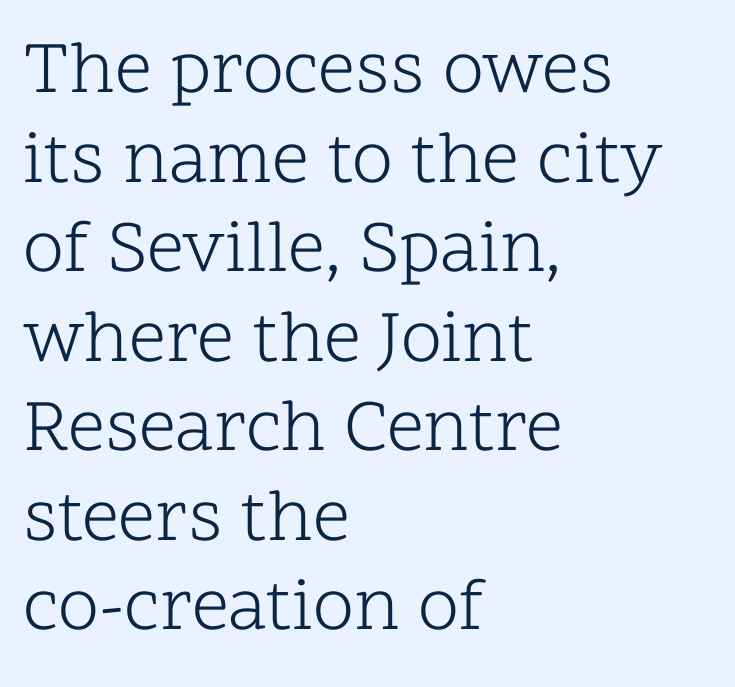
{"serif": "yes", "italic": "no", "bold": "no", "weight": "light", "width": "normal", "stroke_contrast": "low", "x_height": "medium", "monospaced": "no", "underline": "no", "align": "left", "line_spacing_ratio": 1.21, "letter_spacing": "normal", "letter_spacing_em": 0.0, "glyph_px": 74}
